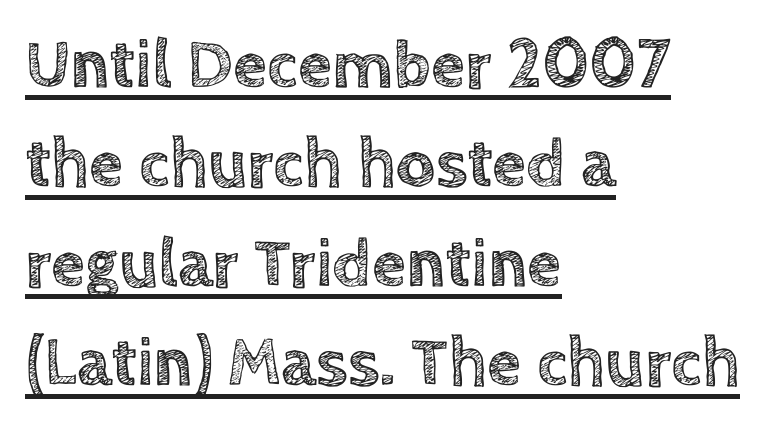
A typographer would call this underscored text. A classic flush-left, rag-right setting is used for this passage. In terms of letterspacing, this is plain default setting. Designer's note — italics off, roman on. Varying glyph widths throughout — classic text-font behaviour. The vertical gap from one line to the next is medium.
